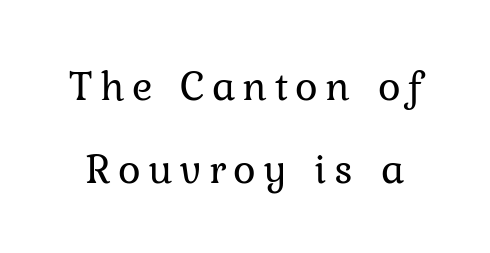
{"serif": "yes", "italic": "no", "bold": "no", "weight": "regular", "width": "normal", "stroke_contrast": "low", "x_height": "medium", "monospaced": "no", "underline": "no", "line_spacing": "loose", "line_spacing_ratio": 1.94, "glyph_px": 43}
